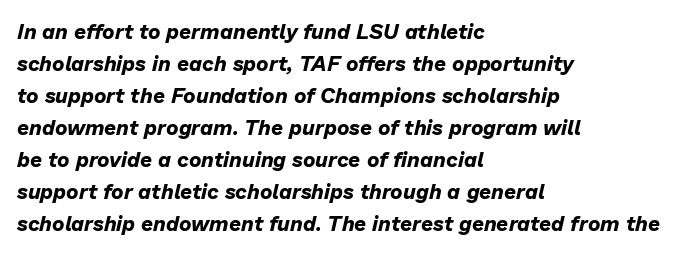
Q: Is the text bold? A: Yes.
Q: Is the text italic (slanted)? A: Yes, it leans right by about 13 degrees.
Q: Is the text underlined? A: No.
Q: How is the paragraph aligned? A: Left-aligned.
Q: Is the spacing between letters normal or unusually wide? A: Normal.
Q: Is the spacing between lines tight, normal or loose? A: Normal.
